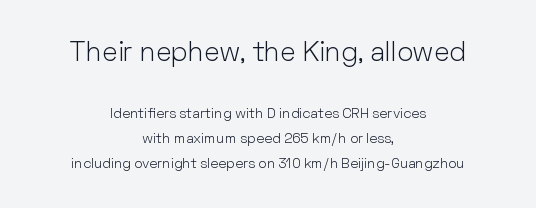
{"italic": "no", "bold": "no", "underline": "no", "align": "center", "line_spacing_ratio": 1.77, "letter_spacing": "normal", "letter_spacing_em": 0.0, "larger_block": "first", "size_ratio": 1.93, "glyph_px": 27}
